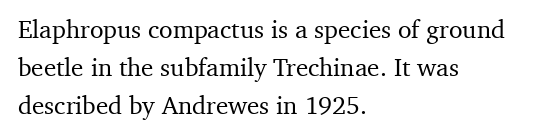
Descenders hang freely into open space. Teacher's note: observe the even left margin — that is flush-left alignment. The vertical gap from one line to the next is medium. If you drew a line through each stem, it would be perfectly vertical. The letters sit at their default tracking, neither squeezed nor spread.
